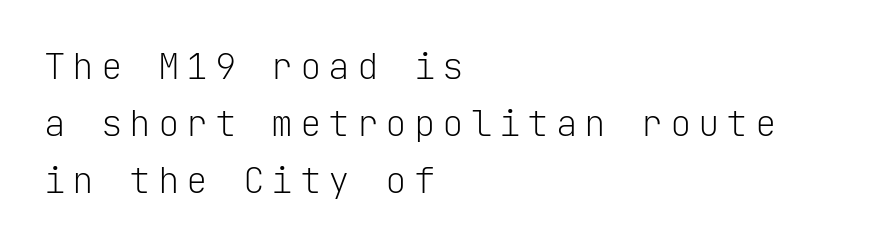
Q: Is the text bold? A: No.
Q: Is the text italic (slanted)? A: No, it is upright.
Q: Is the typeface a serif or a sans-serif typeface? A: Sans-serif.
Q: Is the text underlined? A: No.
Q: How is the paragraph aligned? A: Left-aligned.
Q: Is the spacing between lines tight, normal or loose? A: Normal.
Q: Width (condensed, normal, or wide)? A: Normal.
Q: Stroke contrast? A: Low.
Q: x-height? A: Medium.
Q: Monospaced? A: Yes.
